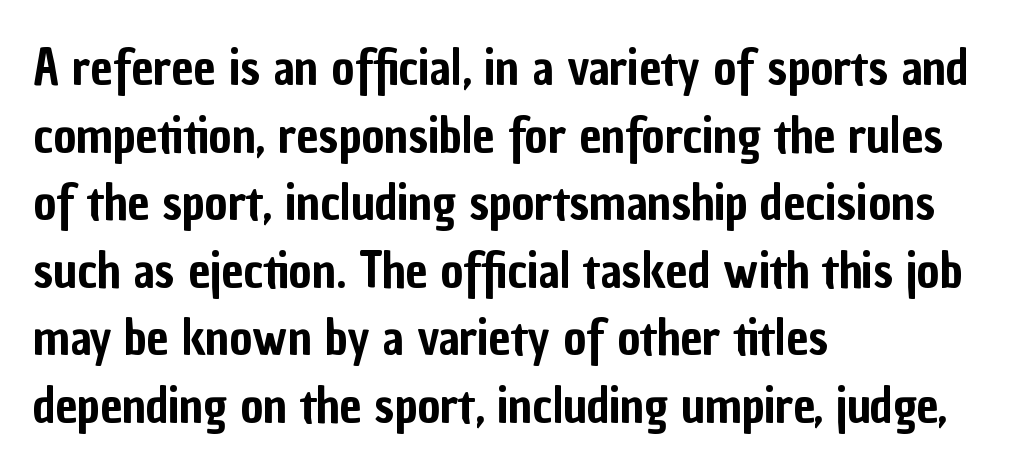
The image shows 49 px condensed sans-serif type, upright; set left-aligned, normal line spacing (1.38x), normal letter spacing, not underlined; low stroke contrast and a medium x-height.
